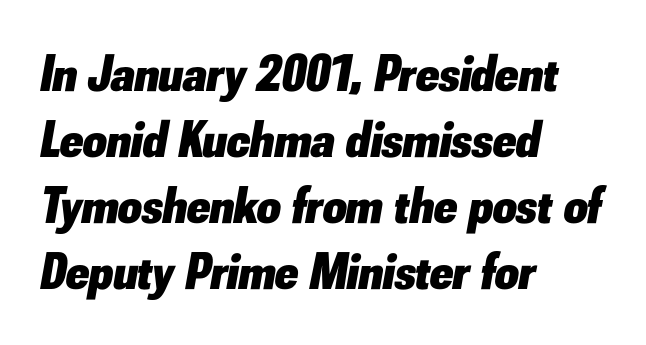
{"italic": "yes", "lean": "right", "slant_degrees": 10, "bold": "yes", "weight": "heavy", "width": "normal", "stroke_contrast": "low", "x_height": "small", "monospaced": "no", "underline": "no", "align": "left", "line_spacing": "normal", "line_spacing_ratio": 1.27, "letter_spacing": "normal", "letter_spacing_em": 0.0, "glyph_px": 52}
